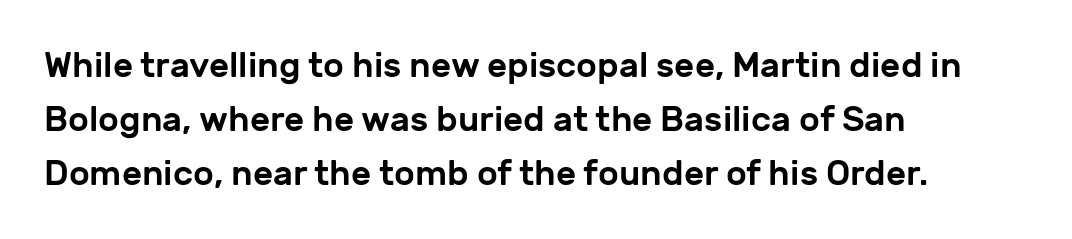
What's the leading like? Ordinary, nothing unusual. In terms of letterspacing, this is plain default setting. Is this a fixed-width face? No — the glyphs have proportional, varying widths. In CSS terms this would be text-align: left. A clean baseline with only descenders dipping below it. Check where the strokes stop: nothing finishes them off — pure sans.
